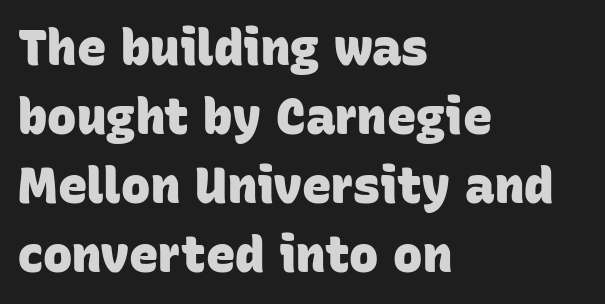
Q: Is the text bold? A: Yes.
Q: Is the typeface a serif or a sans-serif typeface? A: Sans-serif.
Q: Is the text underlined? A: No.
Q: How is the paragraph aligned? A: Left-aligned.
Q: Is the spacing between letters normal or unusually wide? A: Normal.
Q: Is the spacing between lines tight, normal or loose? A: Normal.
Q: Width (condensed, normal, or wide)? A: Normal.
Q: Stroke contrast? A: Low.
Q: x-height? A: Large.
Q: Monospaced? A: No.
